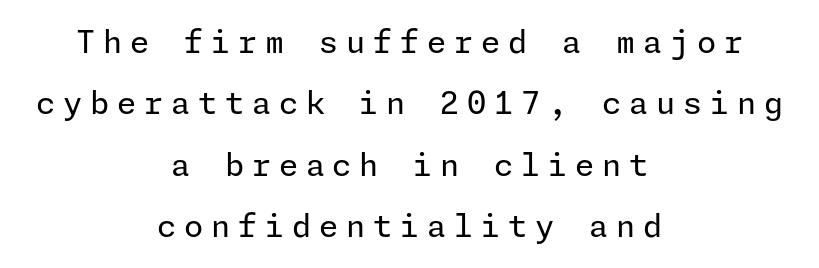
{"serif": "no", "italic": "no", "bold": "no", "weight": "regular", "width": "normal", "stroke_contrast": "low", "x_height": "medium", "underline": "no", "align": "center", "line_spacing": "loose", "line_spacing_ratio": 1.98, "letter_spacing": "wide", "letter_spacing_em": 0.25, "glyph_px": 31}
